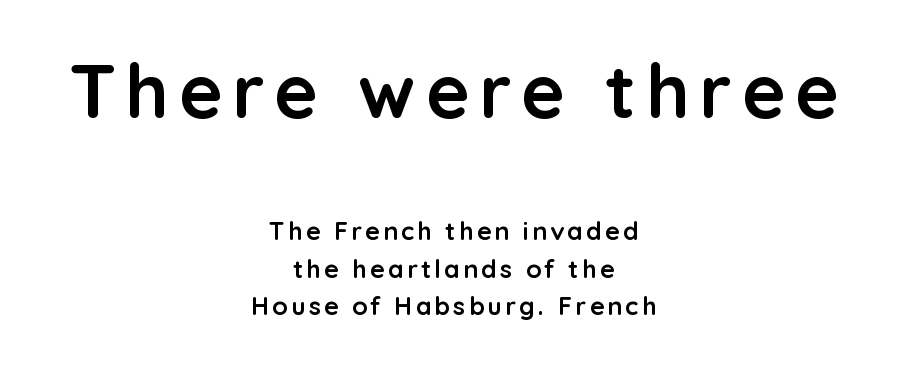
Q: Is the text bold? A: Yes.
Q: Is the text italic (slanted)? A: No, it is upright.
Q: Is the typeface a serif or a sans-serif typeface? A: Sans-serif.
Q: Is the text underlined? A: No.
Q: How is the paragraph aligned? A: Centered.
Q: Is the spacing between lines tight, normal or loose? A: Normal.
Q: Which block of text is set in a larger size, the first (top) or the second (bottom)? A: The first (top) one.
Q: Width (condensed, normal, or wide)? A: Normal.
Q: Stroke contrast? A: Low.
Q: x-height? A: Medium.
Q: Monospaced? A: No.
